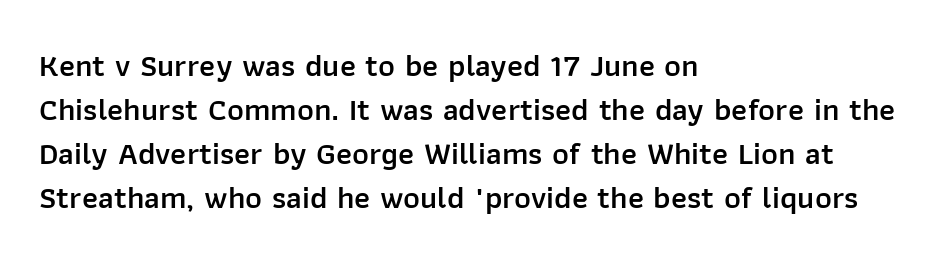
{"serif": "no", "italic": "no", "bold": "semi", "weight": "semibold", "width": "normal", "stroke_contrast": "low", "x_height": "medium", "monospaced": "no", "underline": "no", "align": "left", "line_spacing": "normal", "line_spacing_ratio": 1.37, "letter_spacing": "normal", "letter_spacing_em": 0.0, "glyph_px": 32}
